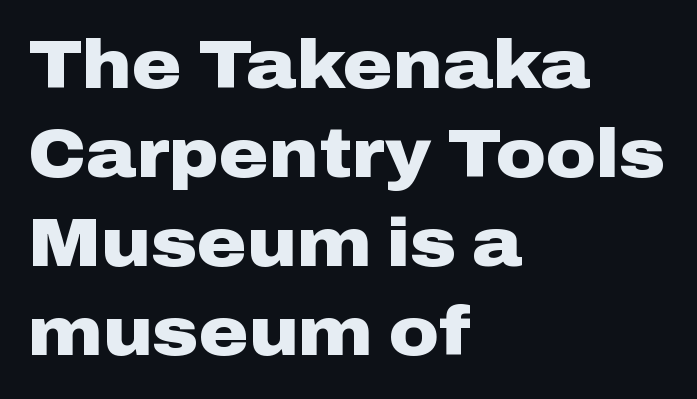
{"serif": "no", "italic": "no", "bold": "yes", "weight": "heavy", "width": "wide", "stroke_contrast": "low", "x_height": "medium", "monospaced": "no", "underline": "no", "align": "left", "line_spacing": "normal", "line_spacing_ratio": 1.31, "letter_spacing": "normal", "letter_spacing_em": 0.0, "glyph_px": 68}
